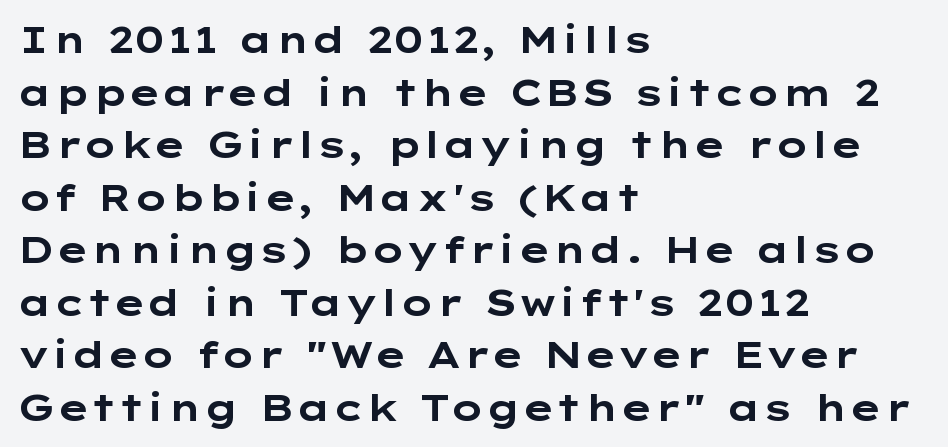
No feet cap the strokes, marking this as sans-serif type. The foot of each line stays bare and open. The letterforms sit shoulder to shoulder at normal distance. Reading down the block, your eye returns to a fixed left position each line.
